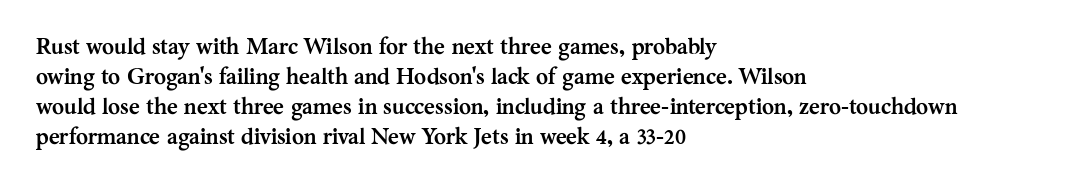
Does extra space separate the letters? No, they use regular spacing. The passage is arranged the way most books set body copy — flush left. Successive baselines arrive at the customary interval. Posture: upright roman. Is the type bold? Yes — the strokes are clearly thick and heavy.
